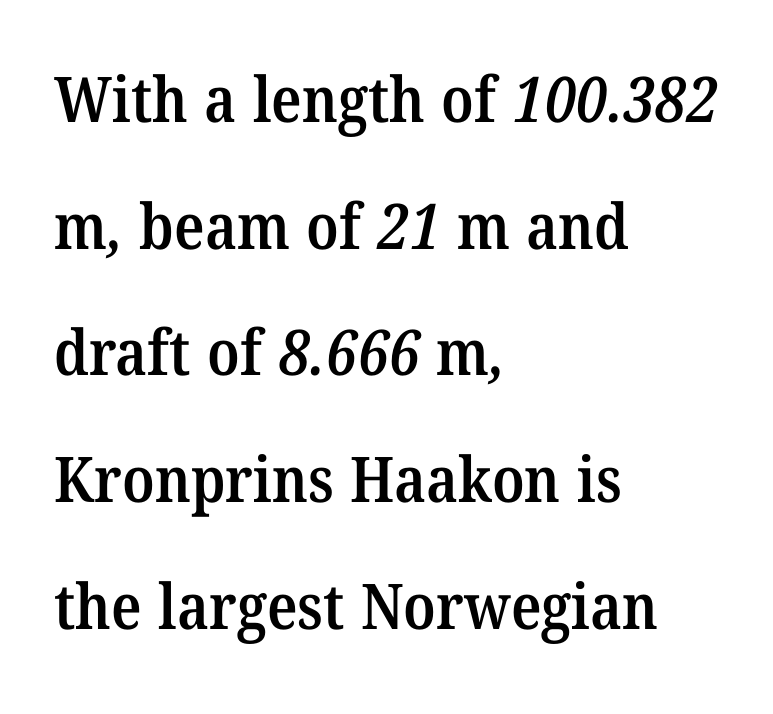
{"serif": "yes", "bold": "semi", "weight": "semibold", "width": "normal", "stroke_contrast": "medium", "x_height": "medium", "monospaced": "no", "underline": "no", "align": "left", "line_spacing": "loose", "line_spacing_ratio": 2.01, "letter_spacing": "normal", "letter_spacing_em": 0.0, "glyph_px": 63}
